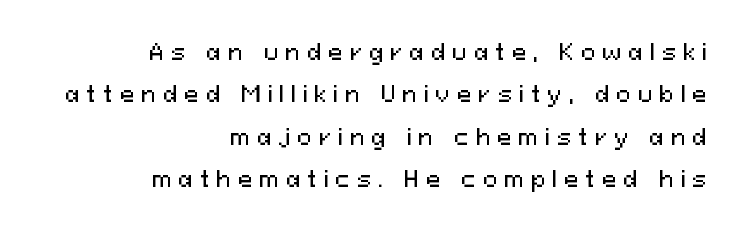
The image shows 22 px text type, upright; set right-aligned, loose line spacing (1.93x), unusually wide letter spacing (+0.31 em), not underlined.
